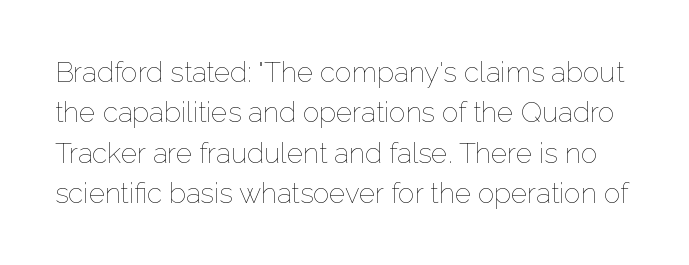
Q: Is the text bold? A: No.
Q: Is the text italic (slanted)? A: No, it is upright.
Q: Is the text underlined? A: No.
Q: Is the spacing between letters normal or unusually wide? A: Normal.
Q: Is the spacing between lines tight, normal or loose? A: Normal.
Q: Width (condensed, normal, or wide)? A: Normal.
Q: Stroke contrast? A: Low.
Q: x-height? A: Medium.
Q: Monospaced? A: No.
